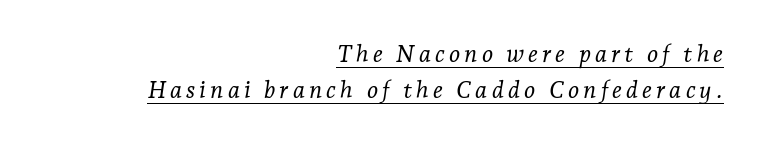
Q: Is the text bold? A: No.
Q: Is the text italic (slanted)? A: Yes, it leans right by about 7 degrees.
Q: Is the text underlined? A: Yes.
Q: How is the paragraph aligned? A: Right-aligned.
Q: Is the spacing between lines tight, normal or loose? A: Normal.
